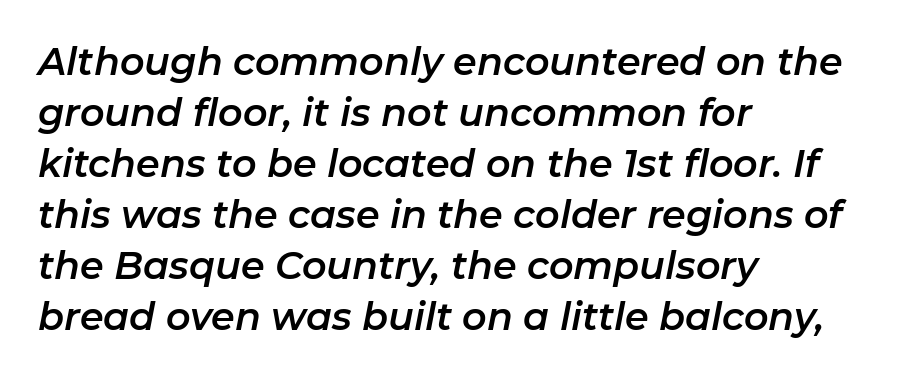
{"italic": "yes", "lean": "right", "slant_degrees": 11, "width": "normal", "stroke_contrast": "low", "x_height": "medium", "monospaced": "no", "underline": "no", "align": "left", "line_spacing": "normal", "line_spacing_ratio": 1.34, "letter_spacing": "normal", "letter_spacing_em": 0.0, "glyph_px": 38}
